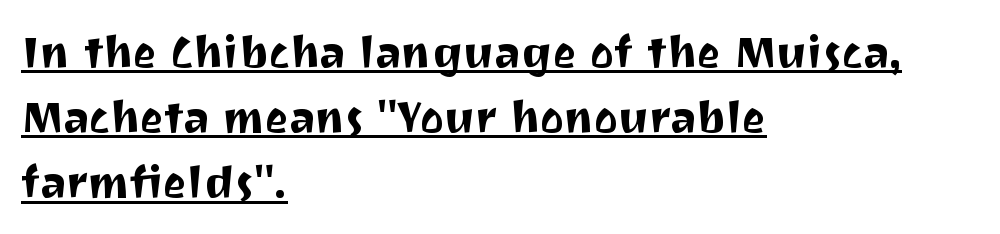
These lines sit exactly where default settings would place them. A classic flush-left, rag-right setting is used for this passage. If you drew a line through each stem, it would be perfectly vertical. These lines are rendered in a variable-pitch font. Is the letter spacing exaggerated? No — it looks like the ordinary default.
